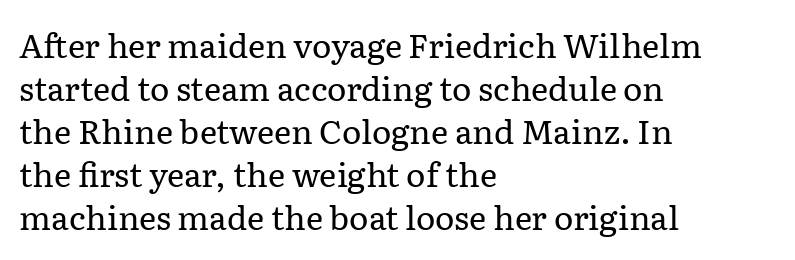
Q: Is the text bold? A: No.
Q: Is the text italic (slanted)? A: No, it is upright.
Q: Is the typeface a serif or a sans-serif typeface? A: Serif.
Q: Is the text underlined? A: No.
Q: How is the paragraph aligned? A: Left-aligned.
Q: Is the spacing between letters normal or unusually wide? A: Normal.
Q: Is the spacing between lines tight, normal or loose? A: Normal.
Q: Width (condensed, normal, or wide)? A: Normal.
Q: Stroke contrast? A: Low.
Q: x-height? A: Medium.
Q: Monospaced? A: No.
